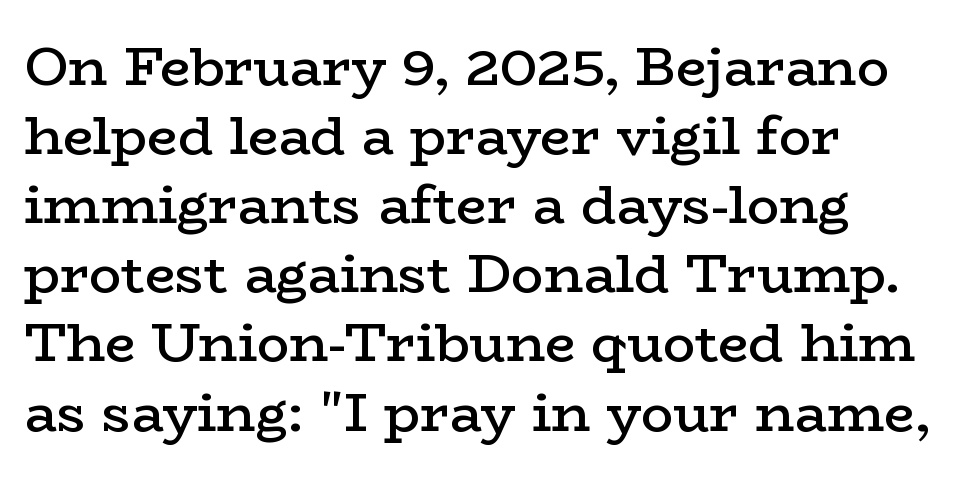
Q: Is the text bold? A: Semi-bold.
Q: Is the text italic (slanted)? A: No, it is upright.
Q: Is the typeface a serif or a sans-serif typeface? A: Serif.
Q: Is the text underlined? A: No.
Q: How is the paragraph aligned? A: Left-aligned.
Q: Is the spacing between letters normal or unusually wide? A: Normal.
Q: Is the spacing between lines tight, normal or loose? A: Normal.
Q: Width (condensed, normal, or wide)? A: Wide.
Q: Stroke contrast? A: Low.
Q: x-height? A: Medium.
Q: Monospaced? A: No.
